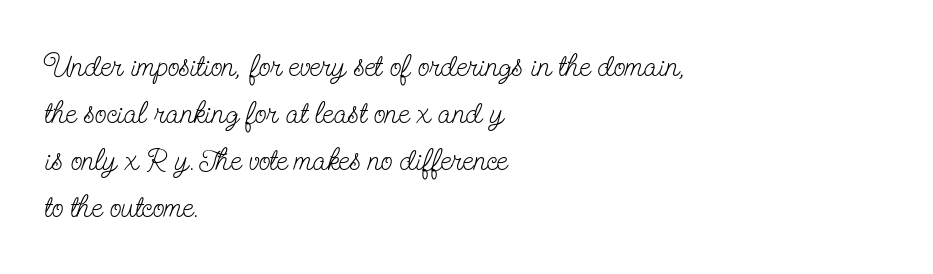
The image shows 31 px light, condensed serif type; set left-aligned, normal line spacing (1.52x), normal letter spacing, not underlined; low stroke contrast and a small x-height.
